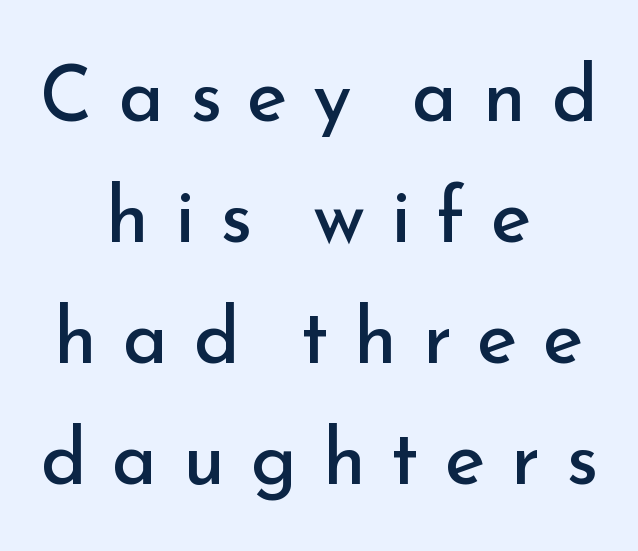
The image shows 77 px regular-weight sans-serif type, upright; set centered, normal line spacing (1.57x), unusually wide letter spacing (+0.33 em), not underlined; low stroke contrast and a small x-height.
